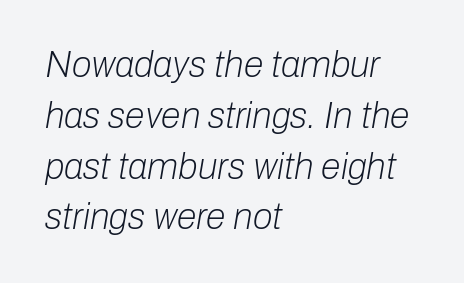
Q: Is the text bold? A: No.
Q: Is the text italic (slanted)? A: Yes, it leans right by about 10 degrees.
Q: Is the text underlined? A: No.
Q: How is the paragraph aligned? A: Left-aligned.
Q: Is the spacing between letters normal or unusually wide? A: Normal.
Q: Is the spacing between lines tight, normal or loose? A: Normal.
Q: Width (condensed, normal, or wide)? A: Normal.
Q: Stroke contrast? A: Low.
Q: x-height? A: Medium.
Q: Monospaced? A: No.
